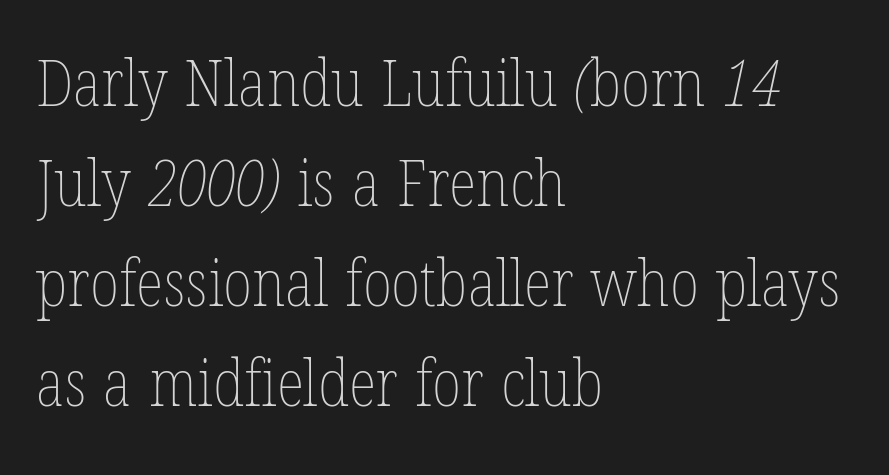
The gap between lines stays unmarked. Summary of weight: not heavy and not bold. Standard letterfit; no display-style spreading of the glyphs. The face used here is proportionally spaced, like ordinary book or web type.
